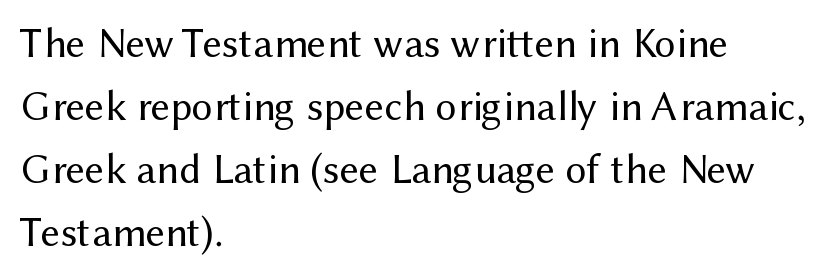
The image shows 42 px regular-weight sans-serif type, upright; set left-aligned, normal line spacing (1.5x), normal letter spacing, not underlined; medium stroke contrast and a medium x-height.
